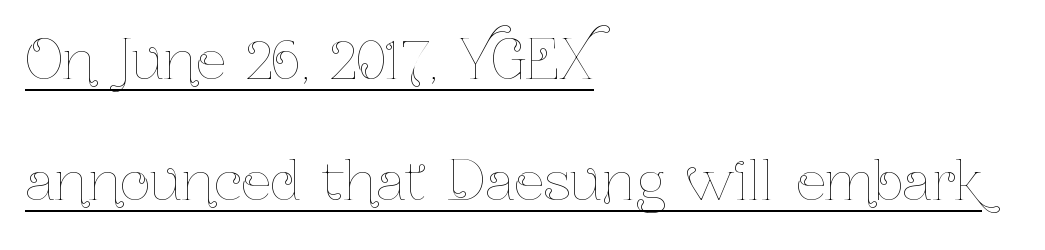
Q: Is the text bold? A: No.
Q: Is the text italic (slanted)? A: No, it is upright.
Q: Is the text underlined? A: Yes.
Q: How is the paragraph aligned? A: Left-aligned.
Q: Is the spacing between letters normal or unusually wide? A: Normal.
Q: Is the spacing between lines tight, normal or loose? A: Loose.
Q: Width (condensed, normal, or wide)? A: Condensed.
Q: Stroke contrast? A: Low.
Q: x-height? A: Medium.
Q: Monospaced? A: No.
